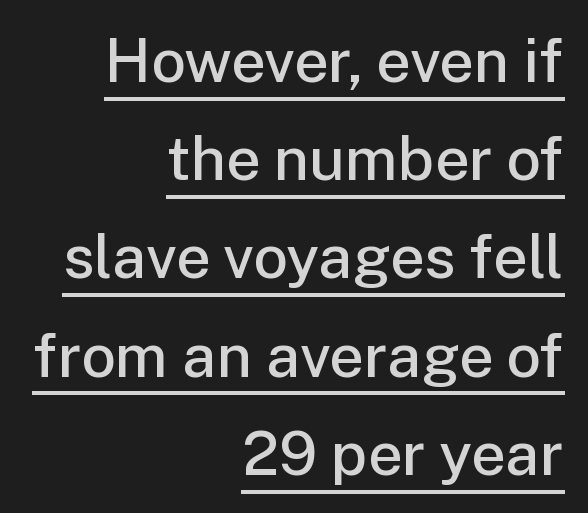
Is there any slant? The stems are plumb. Glyph-to-glyph distance matches everyday printed text. The sample's only ornament is a line tracing under the words. Interline gaps are of average width in this sample. Do the characters align in a grid? No, the font is proportional. Horizontally, the lines are justified to the trailing edge only.
